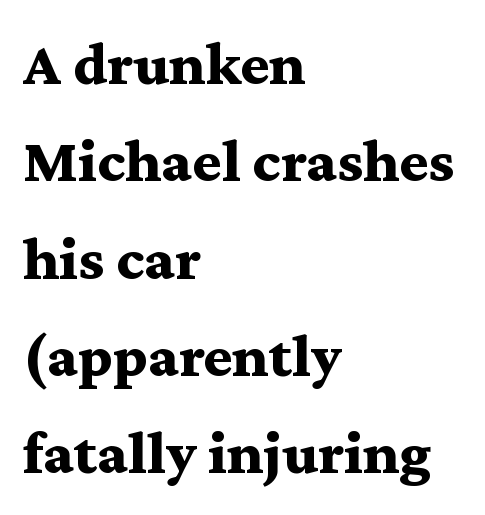
Is the letter spacing exaggerated? No — it looks like the ordinary default. The lettering holds an erect, upright posture throughout. Reading down the block, your eye returns to a fixed left position each line. Font category for this specimen: serif.
